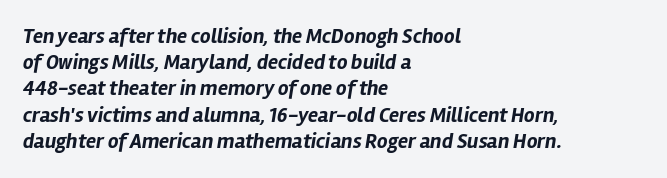
Q: Is the text bold? A: Yes.
Q: Is the text italic (slanted)? A: Yes, it leans right by about 12 degrees.
Q: Is the text underlined? A: No.
Q: How is the paragraph aligned? A: Left-aligned.
Q: Is the spacing between letters normal or unusually wide? A: Normal.
Q: Is the spacing between lines tight, normal or loose? A: Normal.
